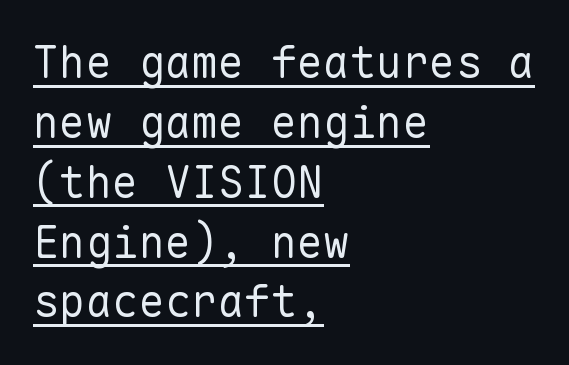
Q: Is the text bold? A: No.
Q: Is the text italic (slanted)? A: No, it is upright.
Q: Is the typeface a serif or a sans-serif typeface? A: Sans-serif.
Q: Is the text underlined? A: Yes.
Q: How is the paragraph aligned? A: Left-aligned.
Q: Is the spacing between letters normal or unusually wide? A: Normal.
Q: Is the spacing between lines tight, normal or loose? A: Normal.
Q: Width (condensed, normal, or wide)? A: Normal.
Q: Stroke contrast? A: Low.
Q: x-height? A: Medium.
Q: Monospaced? A: Yes.
